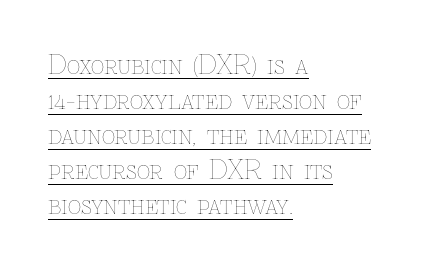
If you measured baseline to baseline, you'd find a middling distance. A continuous stroke trails under the words, as in a hyperlink. This rendering uses left alignment, leaving the right contour irregular. Posture: upright roman. This reads as an unemphasized weight, regular at the heaviest.
